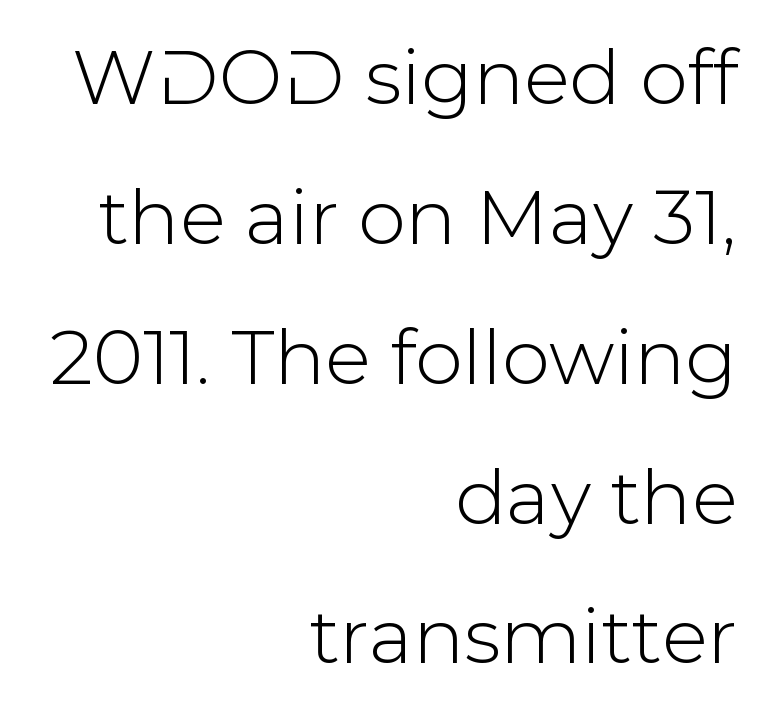
The typeface chosen for these lines omits serifs. The letters advance in unequal steps, a hallmark of proportional type. Only glyphs here, with clear space below each row. Casual observation: everything's shoved over to the right. The letterforms sit shoulder to shoulder at normal distance. A roman cut, with each character standing at attention.
